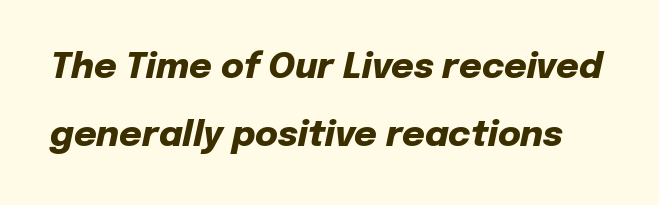
Q: Is the text bold? A: Yes.
Q: Is the text italic (slanted)? A: Yes, it leans right by about 12 degrees.
Q: Is the text underlined? A: No.
Q: Is the spacing between letters normal or unusually wide? A: Normal.
Q: Is the spacing between lines tight, normal or loose? A: Loose.
Q: Width (condensed, normal, or wide)? A: Normal.
Q: Stroke contrast? A: Low.
Q: x-height? A: Medium.
Q: Monospaced? A: No.
